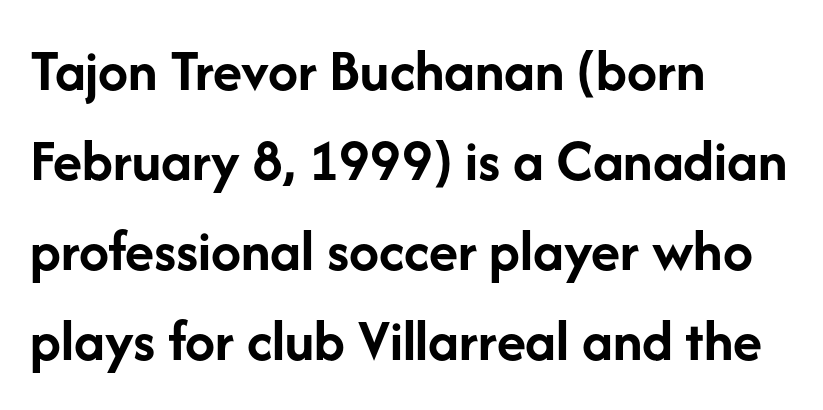
{"serif": "no", "italic": "no", "bold": "yes", "weight": "semibold", "width": "normal", "stroke_contrast": "low", "x_height": "medium", "monospaced": "no", "underline": "no", "align": "left", "line_spacing": "normal", "line_spacing_ratio": 1.5, "letter_spacing": "normal", "letter_spacing_em": 0.0, "glyph_px": 60}
